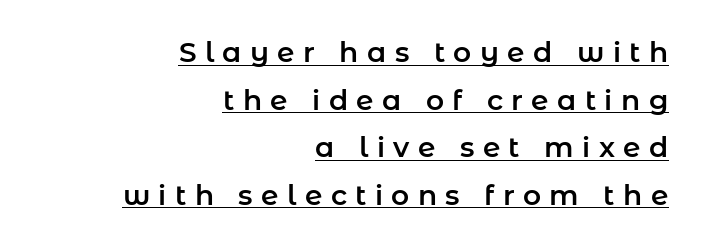
The image shows 28 px sans-serif type, upright; set right-aligned, normal line spacing (1.7x), unusually wide letter spacing (+0.3 em), underlined; low stroke contrast and a medium x-height.
